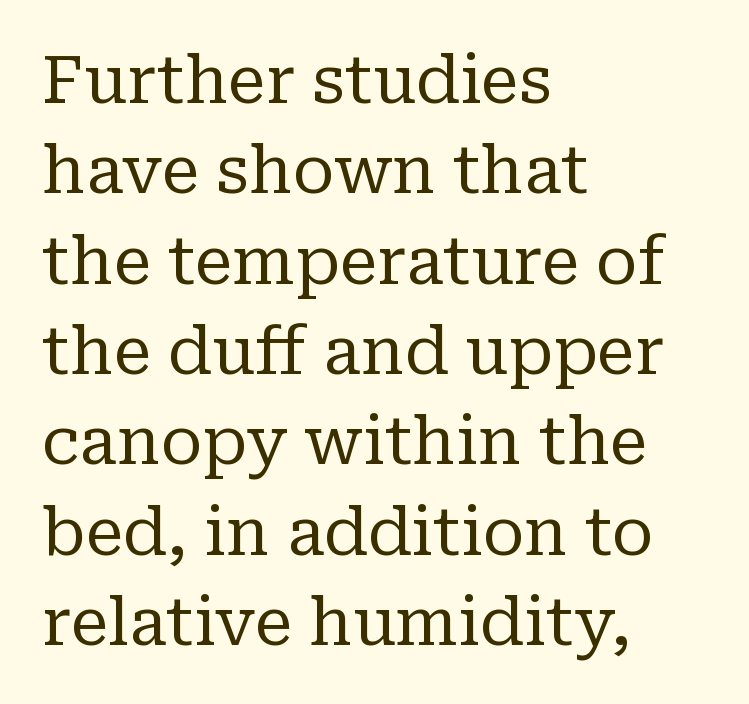
{"serif": "yes", "italic": "no", "bold": "no", "weight": "regular", "width": "normal", "stroke_contrast": "low", "x_height": "medium", "monospaced": "no", "underline": "no", "align": "left", "line_spacing": "normal", "line_spacing_ratio": 1.39, "letter_spacing": "normal", "letter_spacing_em": 0.0, "glyph_px": 65}
